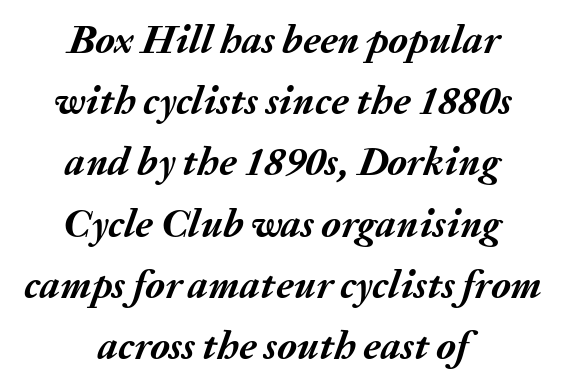
Q: Is the text bold? A: Yes.
Q: Is the text italic (slanted)? A: Yes, it leans right by about 20 degrees.
Q: Is the text underlined? A: No.
Q: How is the paragraph aligned? A: Centered.
Q: Is the spacing between letters normal or unusually wide? A: Normal.
Q: Is the spacing between lines tight, normal or loose? A: Normal.
Q: Width (condensed, normal, or wide)? A: Normal.
Q: Stroke contrast? A: Medium.
Q: x-height? A: Medium.
Q: Monospaced? A: No.
